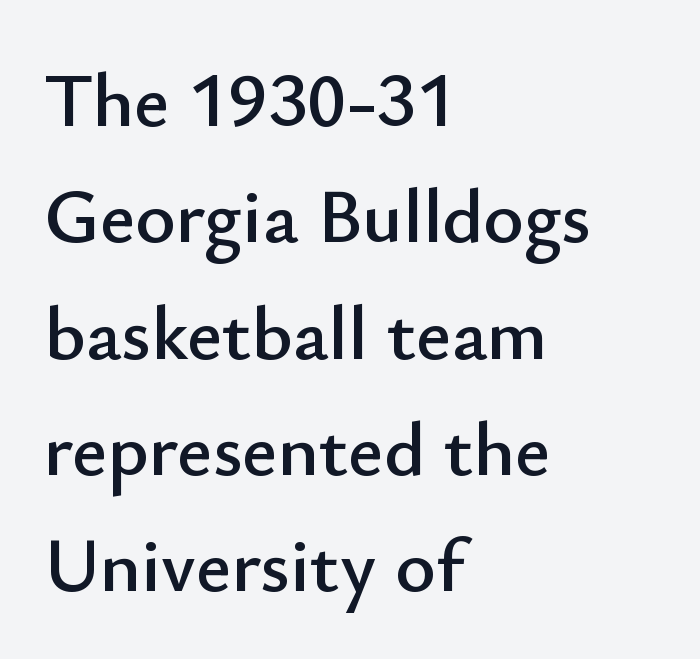
Does extra space separate the letters? No, they use regular spacing. The lines in this sample share a left origin and differ only in where they stop. The letters carry no serifs — their stems end cleanly without finishing strokes. Has an underline been added? It has not. In terms of posture, this sample is upright.
